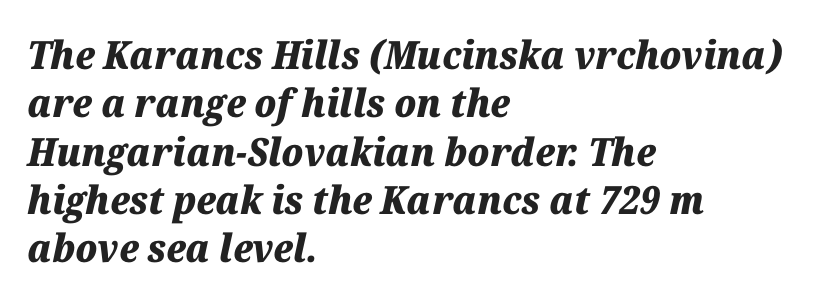
Q: Is the text bold? A: Yes.
Q: Is the text italic (slanted)? A: Yes, it leans right by about 12 degrees.
Q: Is the text underlined? A: No.
Q: How is the paragraph aligned? A: Left-aligned.
Q: Is the spacing between letters normal or unusually wide? A: Normal.
Q: Width (condensed, normal, or wide)? A: Normal.
Q: Stroke contrast? A: Medium.
Q: x-height? A: Medium.
Q: Monospaced? A: No.
